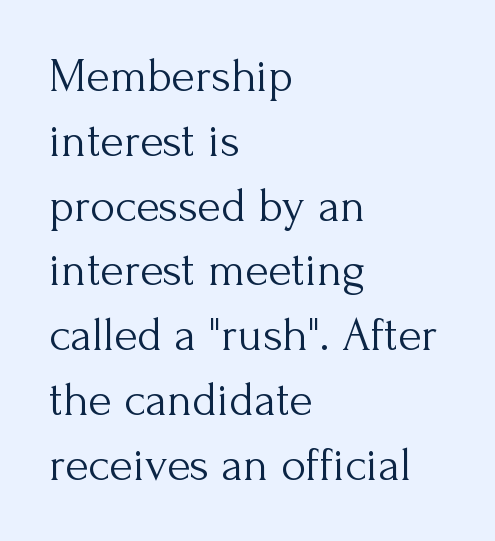
{"serif": "yes", "italic": "no", "bold": "no", "weight": "light", "width": "normal", "stroke_contrast": "medium", "x_height": "small", "monospaced": "no", "underline": "no", "align": "left", "line_spacing": "normal", "line_spacing_ratio": 1.35, "letter_spacing": "normal", "letter_spacing_em": 0.0, "glyph_px": 48}
